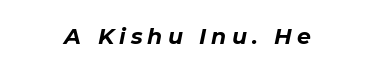
Q: Is the text bold? A: Yes.
Q: Is the text italic (slanted)? A: Yes, it leans right by about 11 degrees.
Q: Is the text underlined? A: No.
Q: How is the paragraph aligned? A: Centered.
Q: Is the spacing between letters normal or unusually wide? A: Unusually wide.
